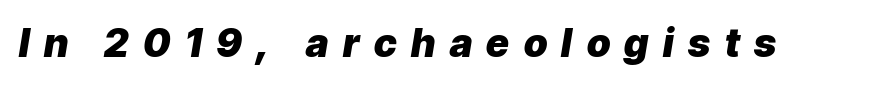
{"italic": "yes", "lean": "right", "slant_degrees": 9, "bold": "yes", "weight": "heavy", "width": "normal", "stroke_contrast": "low", "x_height": "medium", "monospaced": "no", "underline": "no", "letter_spacing": "wide", "letter_spacing_em": 0.37, "glyph_px": 39}
